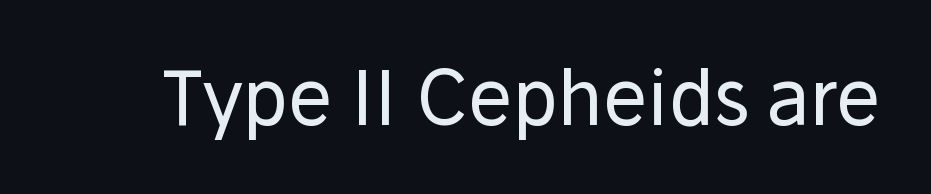
The rendering uses natural spacing where letterforms have individual widths. Default kerning and tracking; the words read as compact shapes. Do the letters lean? They stand straight. Honestly, there is no underline to notice here at all. Each letter's strokes conclude bluntly, with no projecting serifs. Is this a heavy cut? Hardly; it is regular or lighter.
